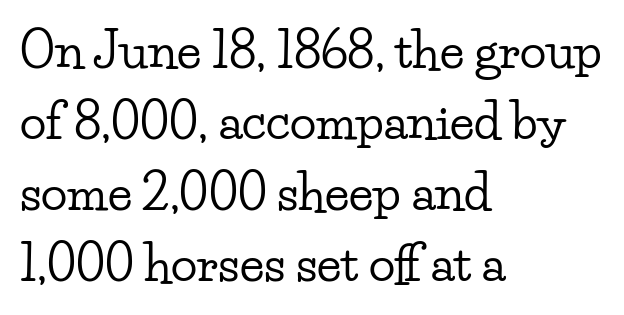
The image shows 49 px wide serif type, upright; set left-aligned, normal line spacing (1.45x), normal letter spacing, not underlined; low stroke contrast and a small x-height.
